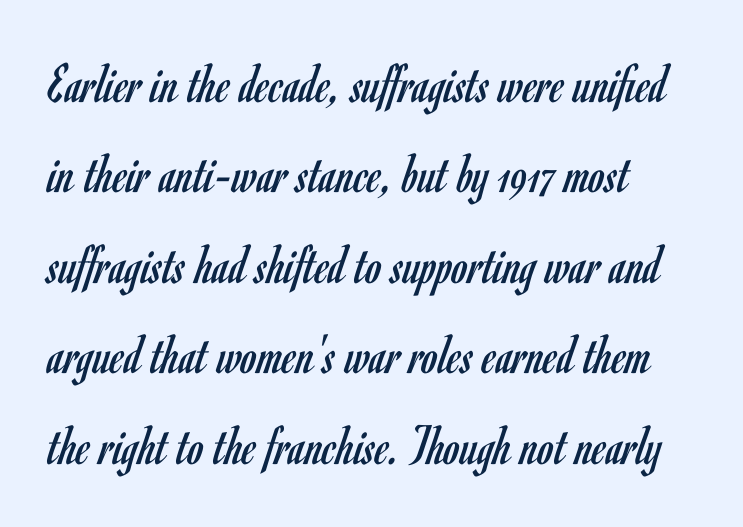
{"serif": "no", "bold": "no", "weight": "regular", "width": "condensed", "stroke_contrast": "low", "x_height": "small", "monospaced": "no", "underline": "no", "line_spacing": "normal", "line_spacing_ratio": 1.56, "letter_spacing": "normal", "letter_spacing_em": 0.0, "glyph_px": 58}
